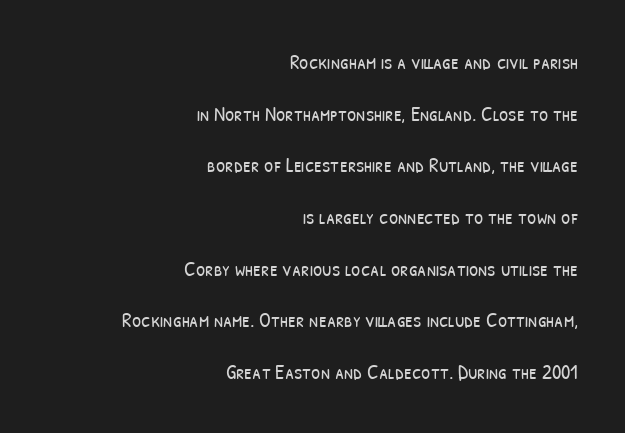
The passage shown is not underscored anywhere. These lines stand farther apart than default settings would place them. The compositor pushed each line to the right boundary. Honestly, the letter spacing is just normal — you wouldn't notice it.
